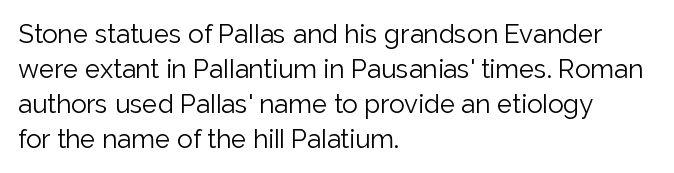
The image shows 26 px text type, upright; set left-aligned, normal line spacing (1.34x), normal letter spacing, not underlined.
